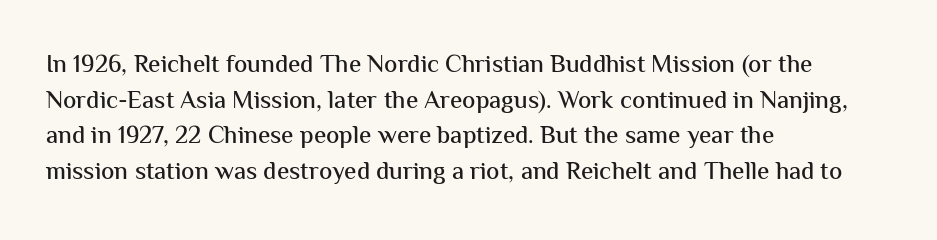
Glyph-to-glyph distance matches everyday printed text. The baseline area is clear. These lines are set flush left with a ragged right edge. Designer's note — italics off, roman on. The rendering uses a moderate line-height, typical for paragraphs.
